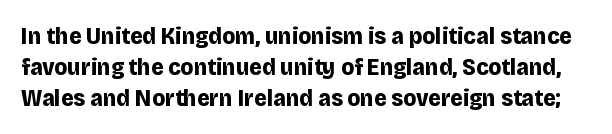
The image shows 24 px bold type, upright; set normal line spacing (1.29x), normal letter spacing, not underlined.
